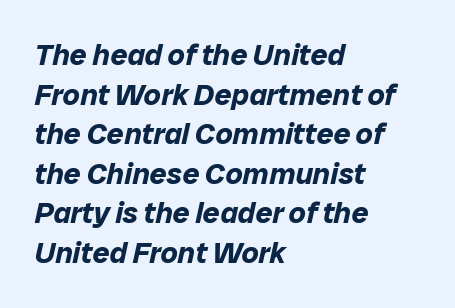
The glyphs have the mass of a bold cut. Posture: slanted. Regarding leading, the lines here are spaced in the standard way. The rendering anchors every line to the left-hand side. Glance below the letters and you will spot only blank space. The line texture is even and compact thanks to regular tracking.
